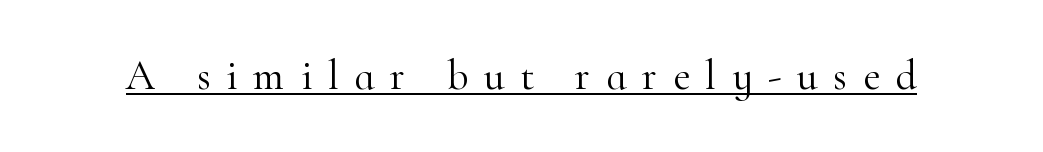
You could only call the tracking loose — the letters float apart. You can tell it's not italic because the verticals are truly vertical. The strokes carry an ordinary text weight at most. Notice how a bar underscores the lettering throughout.
